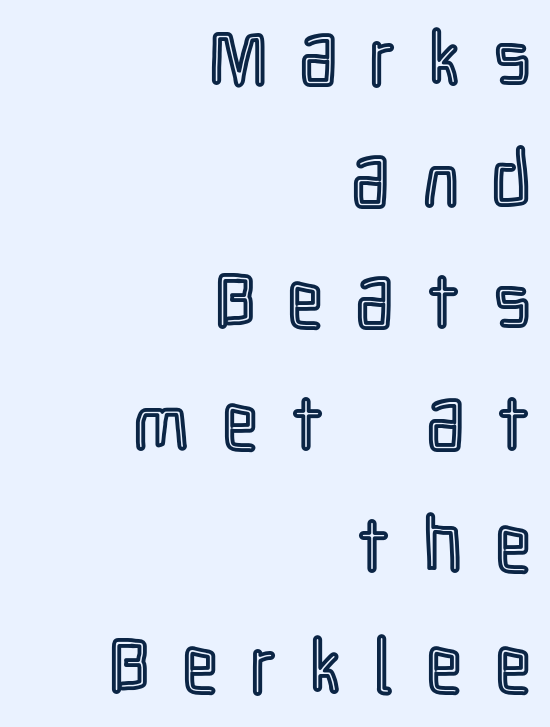
{"italic": "no", "width": "condensed", "x_height": "medium", "monospaced": "no", "underline": "no", "align": "right", "line_spacing": "normal", "line_spacing_ratio": 1.58, "letter_spacing": "wide", "letter_spacing_em": 0.44, "glyph_px": 77}
